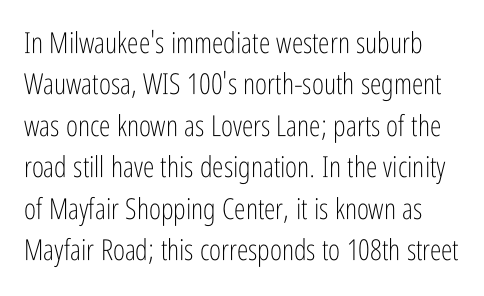
Typographically, this falls in the sans-serif category. Quick note: interline space is typical. This sample uses plain, unmodified letter spacing. Looks like regular typesetting: each glyph gets only the width it needs. The letters stand straight up with perfectly vertical stems. Descenders are the only things crossing below the line.
